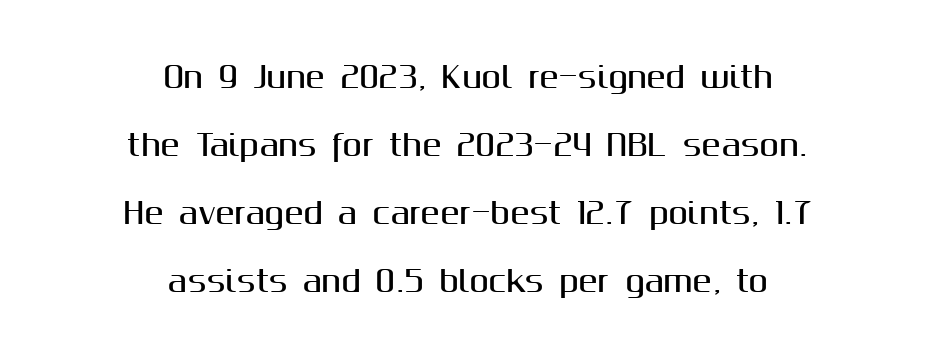
This is the regular roman posture of the typeface. Default kerning and tracking; the words read as compact shapes. Typeset on center — no edge is straight. The passage shown is typeset with a sans-serif family. The face used here is proportionally spaced, like ordinary book or web type. The space between consecutive lines is lavish.
